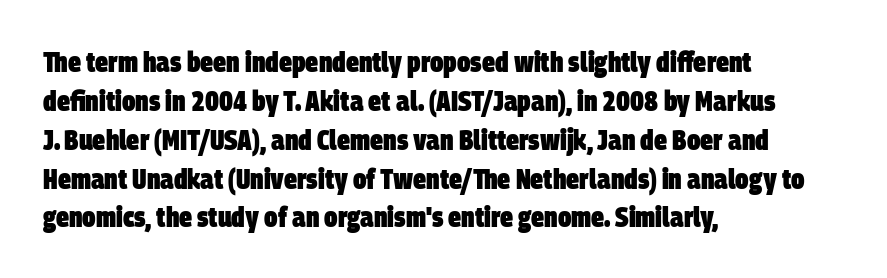
Q: Is the text bold? A: Yes.
Q: Is the typeface a serif or a sans-serif typeface? A: Sans-serif.
Q: Is the text underlined? A: No.
Q: How is the paragraph aligned? A: Left-aligned.
Q: Is the spacing between letters normal or unusually wide? A: Normal.
Q: Is the spacing between lines tight, normal or loose? A: Normal.
Q: Width (condensed, normal, or wide)? A: Condensed.
Q: Stroke contrast? A: Low.
Q: x-height? A: Large.
Q: Monospaced? A: No.
